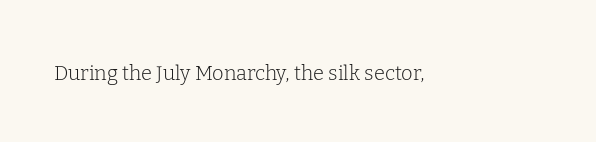
{"italic": "no", "bold": "no", "underline": "no", "letter_spacing": "normal", "letter_spacing_em": 0.0, "glyph_px": 20}
